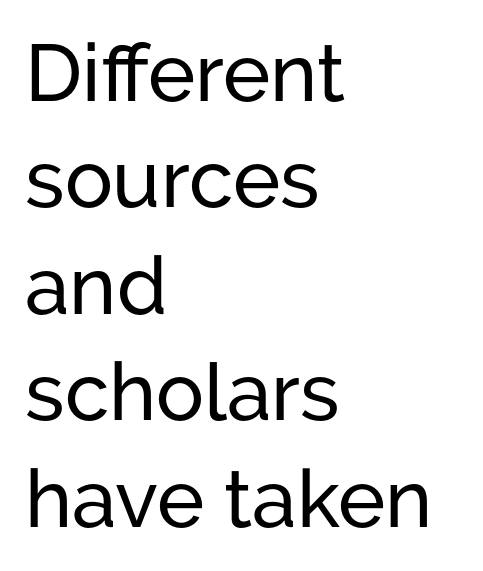
Has an underline been added? It has not. Each line starts at the same left margin while the right side varies. The letters stand straight up with perfectly vertical stems. Notice how descenders clear the ascenders below comfortably — that's standard leading.
